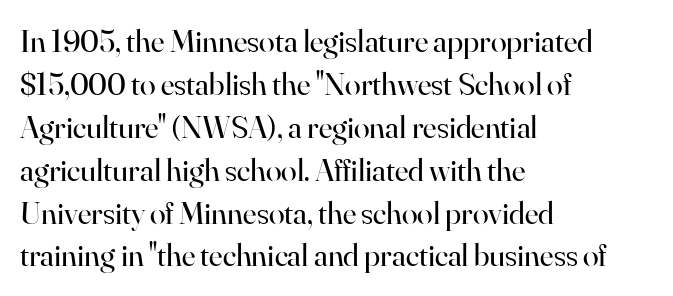
The line-height multiplier appears to be the usual default. The typeface chosen for these lines features serifs. You could not count columns in this text — the font is proportionally spaced. The gaps between neighbouring characters are ordinary and unremarkable. Weight: regular or lighter. Has an underline been added? It has not.
